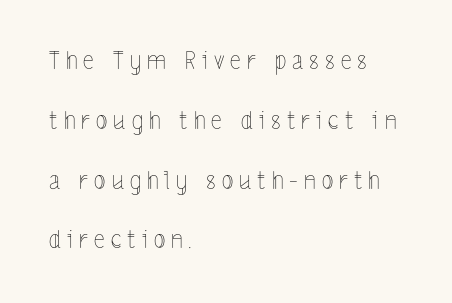
{"italic": "no", "bold": "no", "underline": "no", "align": "left", "line_spacing": "loose", "line_spacing_ratio": 2.49, "letter_spacing": "wide", "letter_spacing_em": 0.25, "glyph_px": 24}
